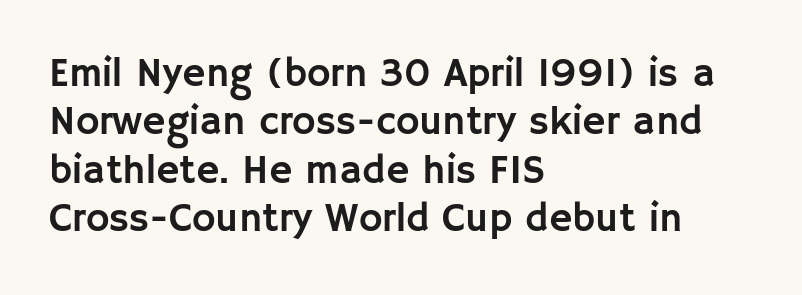
The image shows 40 px sans-serif type, upright; set left-aligned, line spacing 1.21x, normal letter spacing, not underlined; low stroke contrast and a large x-height.
